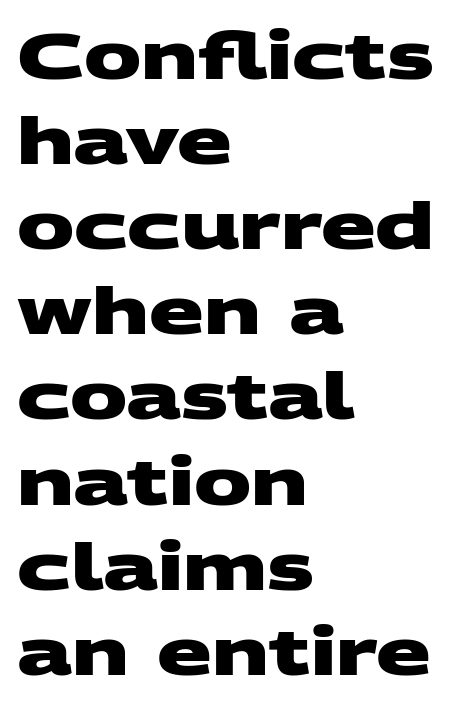
Q: Is the text bold? A: Yes.
Q: Is the typeface a serif or a sans-serif typeface? A: Sans-serif.
Q: Is the text underlined? A: No.
Q: How is the paragraph aligned? A: Left-aligned.
Q: Is the spacing between letters normal or unusually wide? A: Normal.
Q: Is the spacing between lines tight, normal or loose? A: Normal.
Q: Width (condensed, normal, or wide)? A: Wide.
Q: Stroke contrast? A: Medium.
Q: x-height? A: Large.
Q: Monospaced? A: No.
